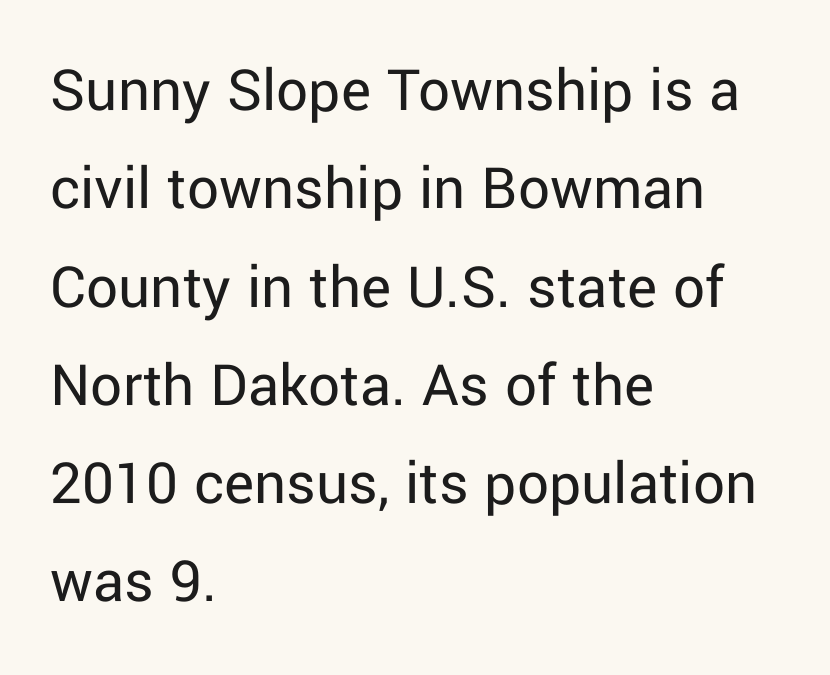
{"serif": "no", "italic": "no", "bold": "no", "weight": "regular", "width": "normal", "stroke_contrast": "low", "x_height": "medium", "monospaced": "no", "underline": "no", "align": "left", "line_spacing": "normal", "line_spacing_ratio": 1.56, "letter_spacing": "normal", "letter_spacing_em": 0.0, "glyph_px": 63}
